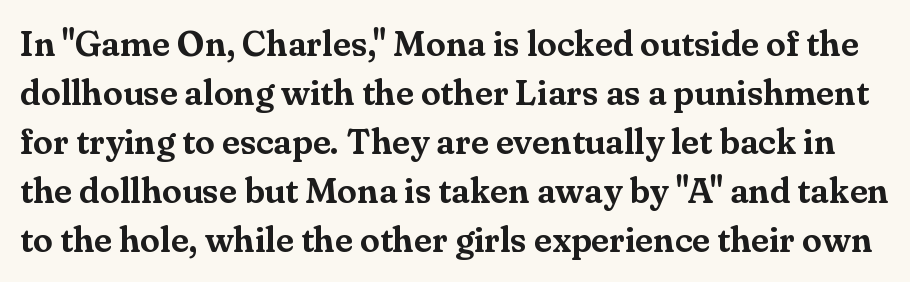
Q: Is the text italic (slanted)? A: No, it is upright.
Q: Is the typeface a serif or a sans-serif typeface? A: Serif.
Q: Is the text underlined? A: No.
Q: Is the spacing between letters normal or unusually wide? A: Normal.
Q: Is the spacing between lines tight, normal or loose? A: Normal.
Q: Width (condensed, normal, or wide)? A: Normal.
Q: Stroke contrast? A: Medium.
Q: x-height? A: Small.
Q: Monospaced? A: No.
